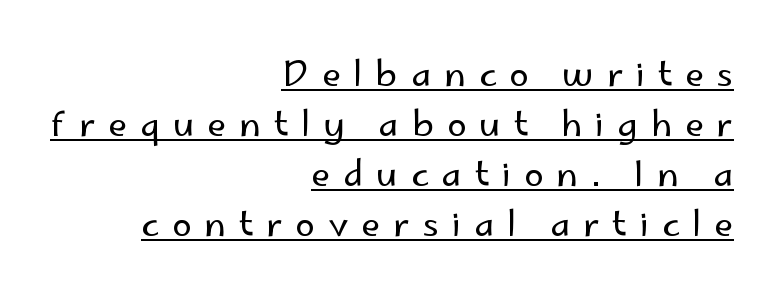
{"serif": "no", "italic": "no", "bold": "no", "weight": "regular", "width": "normal", "stroke_contrast": "low", "x_height": "small", "monospaced": "no", "underline": "yes", "align": "right", "line_spacing": "normal", "line_spacing_ratio": 1.43, "letter_spacing": "wide", "letter_spacing_em": 0.37, "glyph_px": 35}
